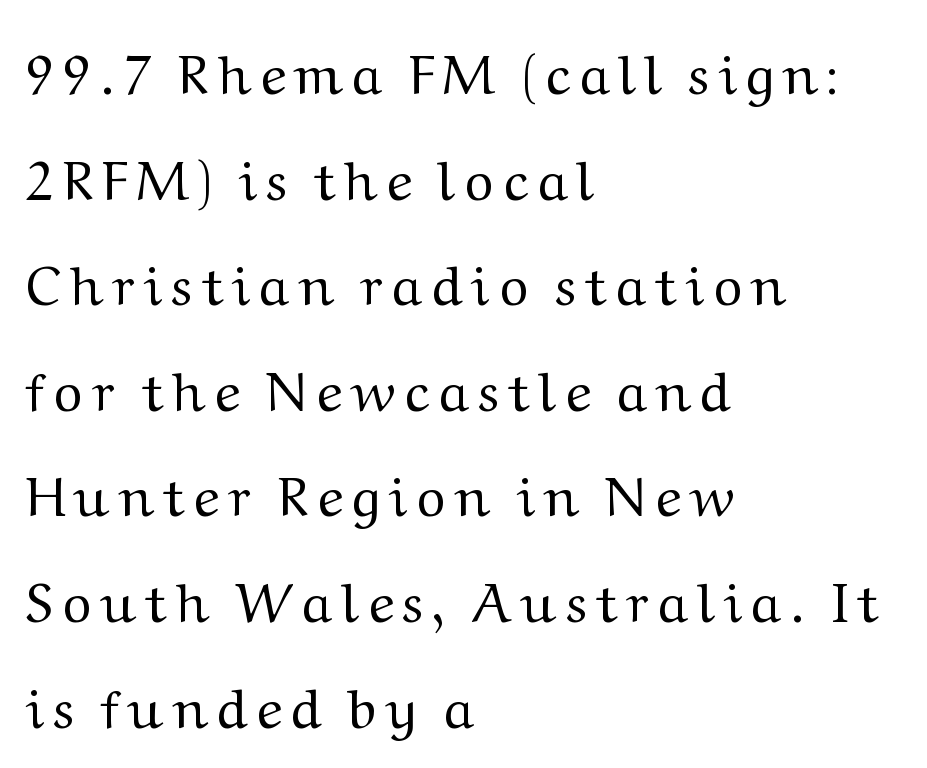
Quick note: not italic, upright. Line beginnings align vertically; line endings do not. Is this a heavy cut? Hardly; it is regular or lighter. A typesetter would call this proportional, since set widths differ per character. Interline gaps are noticeably wide in this sample. You can tell from the footed stems that serif type was used.
